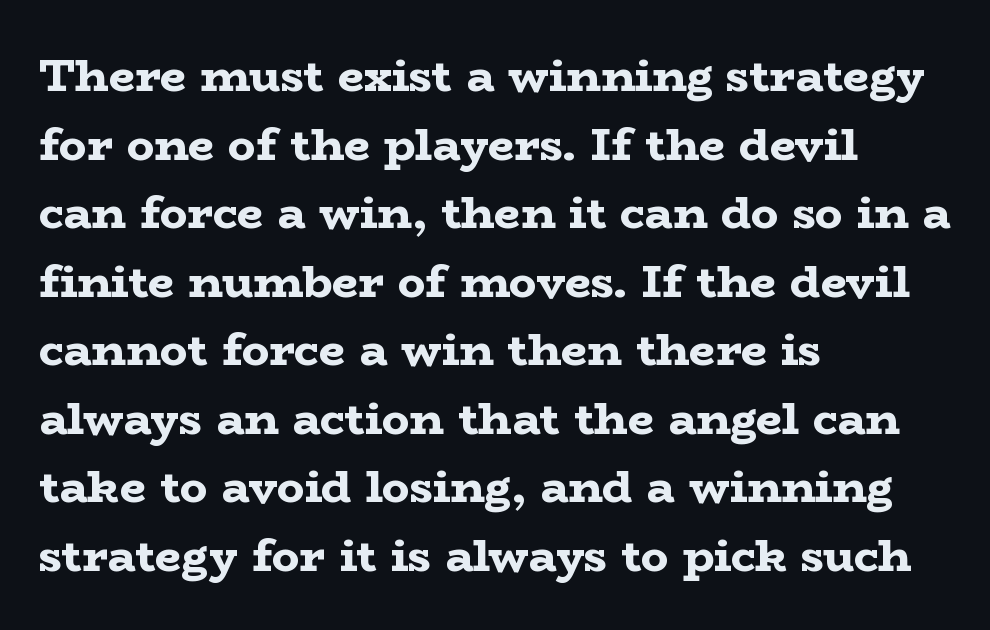
{"serif": "yes", "italic": "no", "bold": "yes", "weight": "bold", "width": "wide", "stroke_contrast": "low", "x_height": "medium", "monospaced": "no", "underline": "no", "align": "left", "line_spacing": "normal", "line_spacing_ratio": 1.49, "letter_spacing": "normal", "letter_spacing_em": 0.0, "glyph_px": 46}
